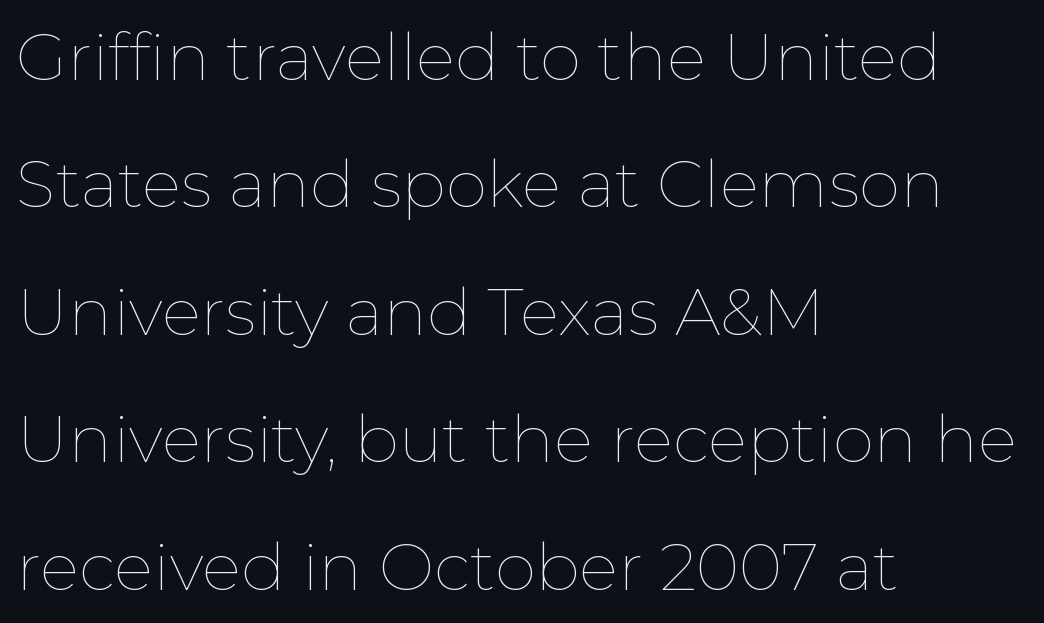
Each new line begins a long way beneath the previous one. There is no visible air inserted between adjacent glyphs. Is this a fixed-width face? No — the glyphs have proportional, varying widths. This rendering features lettering with no underline.
